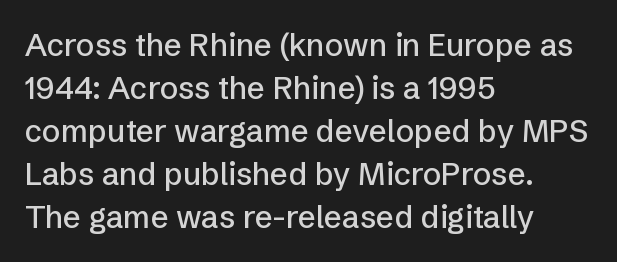
{"serif": "no", "italic": "no", "width": "normal", "stroke_contrast": "low", "x_height": "medium", "monospaced": "no", "underline": "no", "align": "left", "line_spacing": "normal", "line_spacing_ratio": 1.39, "letter_spacing": "normal", "letter_spacing_em": 0.0, "glyph_px": 31}
